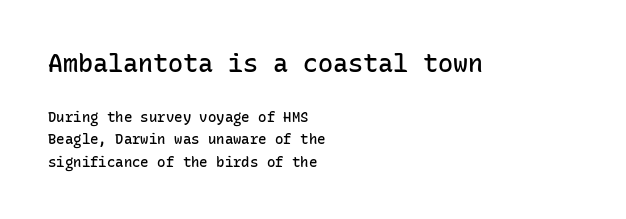
{"italic": "no", "bold": "semi", "underline": "no", "align": "left", "line_spacing": "normal", "line_spacing_ratio": 1.6, "letter_spacing": "normal", "letter_spacing_em": 0.0, "larger_block": "first", "size_ratio": 1.79, "glyph_px": 25}
